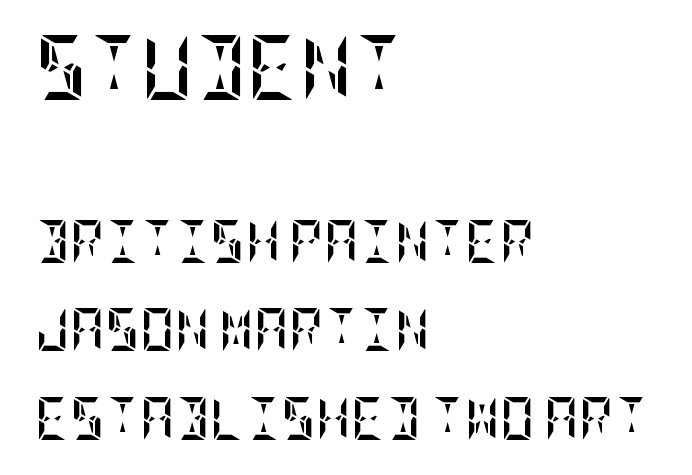
The image shows 65 px semibold, condensed type, upright; set left-aligned, loose line spacing (2.05x), normal letter spacing, not underlined; the first (top) block is 1.51x larger; low stroke contrast and a large x-height.
